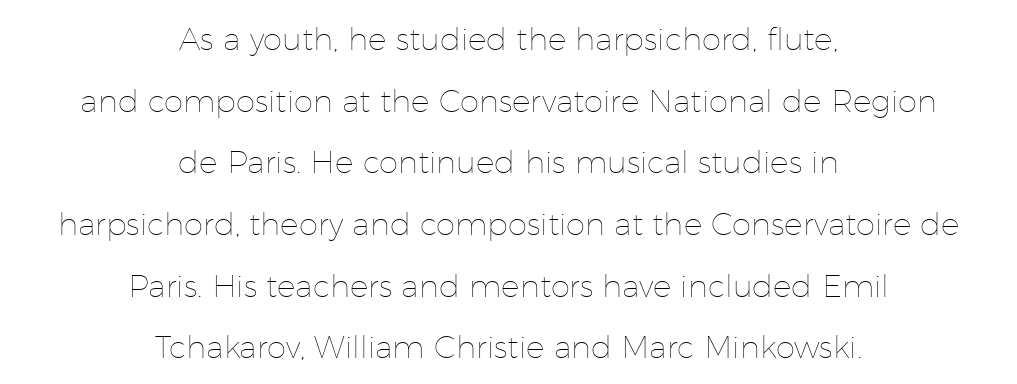
Q: Is the text bold? A: No.
Q: Is the text italic (slanted)? A: No, it is upright.
Q: Is the text underlined? A: No.
Q: How is the paragraph aligned? A: Centered.
Q: Is the spacing between letters normal or unusually wide? A: Normal.
Q: Is the spacing between lines tight, normal or loose? A: Loose.
Q: Width (condensed, normal, or wide)? A: Normal.
Q: Stroke contrast? A: Low.
Q: x-height? A: Medium.
Q: Monospaced? A: No.
